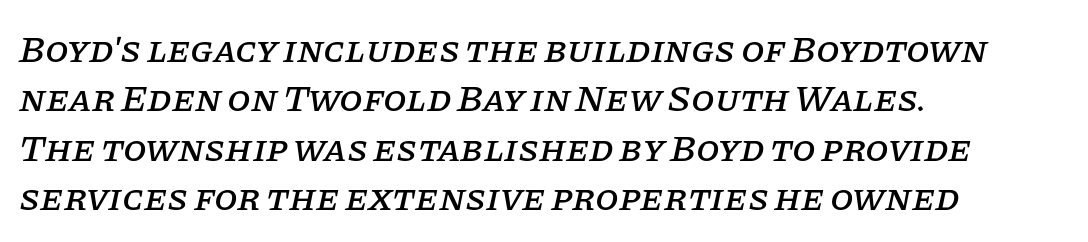
{"serif": "yes", "italic": "yes", "lean": "right", "slant_degrees": 11, "width": "normal", "stroke_contrast": "low", "x_height": "large", "monospaced": "no", "underline": "no", "align": "left", "line_spacing": "normal", "line_spacing_ratio": 1.3, "letter_spacing": "normal", "letter_spacing_em": 0.0, "glyph_px": 38}
